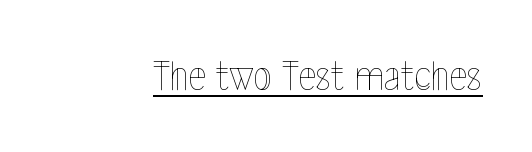
Q: Is the text bold? A: No.
Q: Is the text italic (slanted)? A: No, it is upright.
Q: Is the text underlined? A: Yes.
Q: Is the spacing between letters normal or unusually wide? A: Normal.
Q: Width (condensed, normal, or wide)? A: Condensed.
Q: x-height? A: Medium.
Q: Monospaced? A: No.
